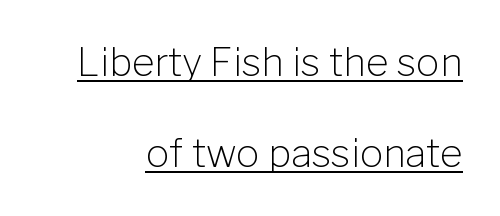
The image shows 39 px light sans-serif type, upright; set right-aligned, loose line spacing (2.34x), normal letter spacing, underlined; low stroke contrast and a medium x-height.
